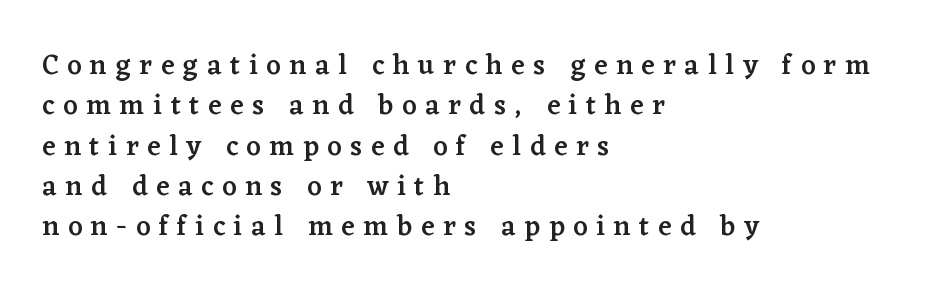
{"serif": "yes", "italic": "no", "bold": "semi", "weight": "semibold", "width": "normal", "stroke_contrast": "low", "x_height": "medium", "monospaced": "no", "underline": "no", "align": "left", "line_spacing": "normal", "line_spacing_ratio": 1.44, "letter_spacing": "wide", "letter_spacing_em": 0.31, "glyph_px": 28}
